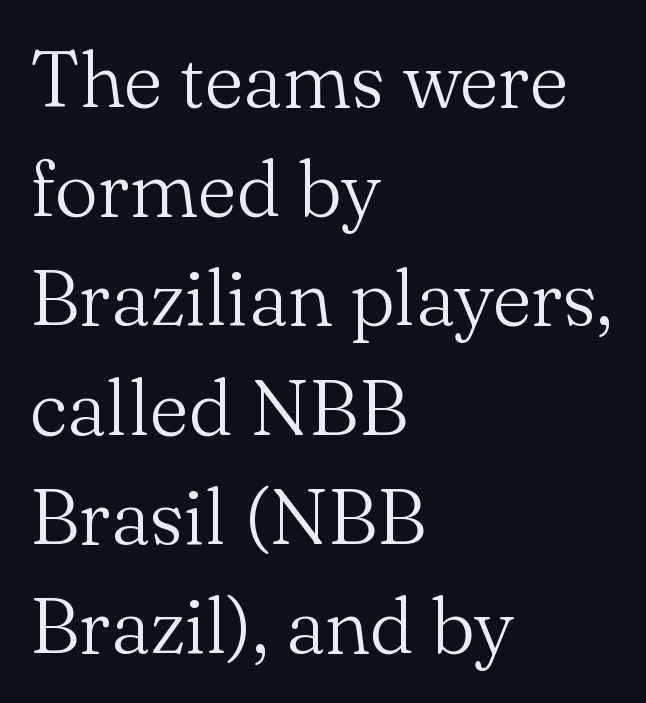
The paragraph shown leans on its left margin. Leading matches the norm, producing a regular column. Posture: vertical. No heavy texture on the line: the type isn't bold.
